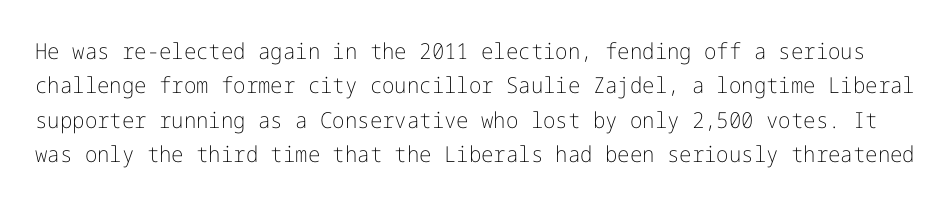
Q: Is the text bold? A: No.
Q: Is the text italic (slanted)? A: No, it is upright.
Q: Is the text underlined? A: No.
Q: Is the spacing between letters normal or unusually wide? A: Normal.
Q: Is the spacing between lines tight, normal or loose? A: Normal.
